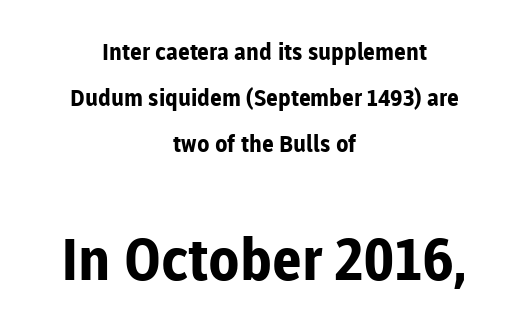
{"serif": "no", "italic": "no", "bold": "yes", "weight": "bold", "width": "normal", "stroke_contrast": "low", "x_height": "medium", "monospaced": "no", "underline": "no", "align": "center", "line_spacing": "loose", "line_spacing_ratio": 1.99, "letter_spacing": "normal", "letter_spacing_em": 0.0, "larger_block": "second", "size_ratio": 2.52, "glyph_px": 58}
